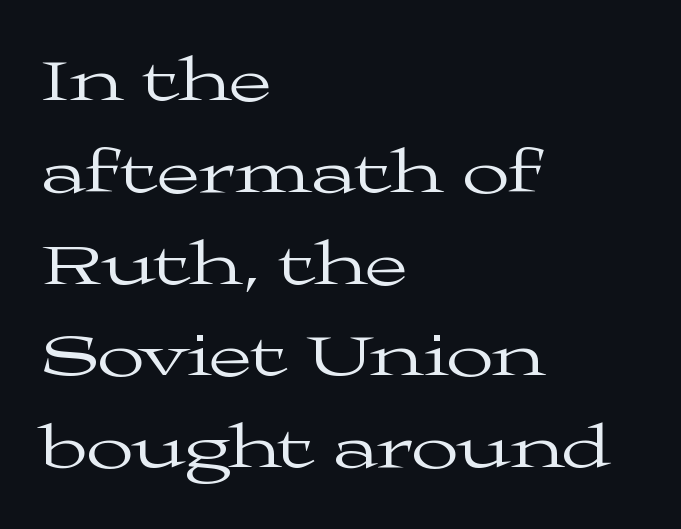
Q: Is the text bold? A: No.
Q: Is the text italic (slanted)? A: No, it is upright.
Q: Is the typeface a serif or a sans-serif typeface? A: Serif.
Q: Is the text underlined? A: No.
Q: How is the paragraph aligned? A: Left-aligned.
Q: Is the spacing between letters normal or unusually wide? A: Normal.
Q: Is the spacing between lines tight, normal or loose? A: Normal.
Q: Width (condensed, normal, or wide)? A: Wide.
Q: Stroke contrast? A: Medium.
Q: x-height? A: Medium.
Q: Monospaced? A: No.
